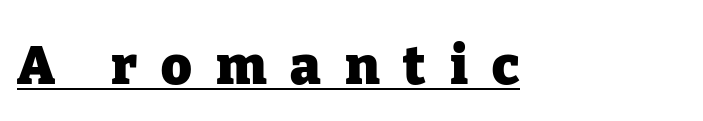
This sample uses expanded letter spacing, leaving extra air between glyphs. The strokes are fattened all the way to bold. The text was rendered using a seriffed face with decorative stroke endings. Posture: vertical. Here the designer chose a conventional face with non-uniform glyph widths.
